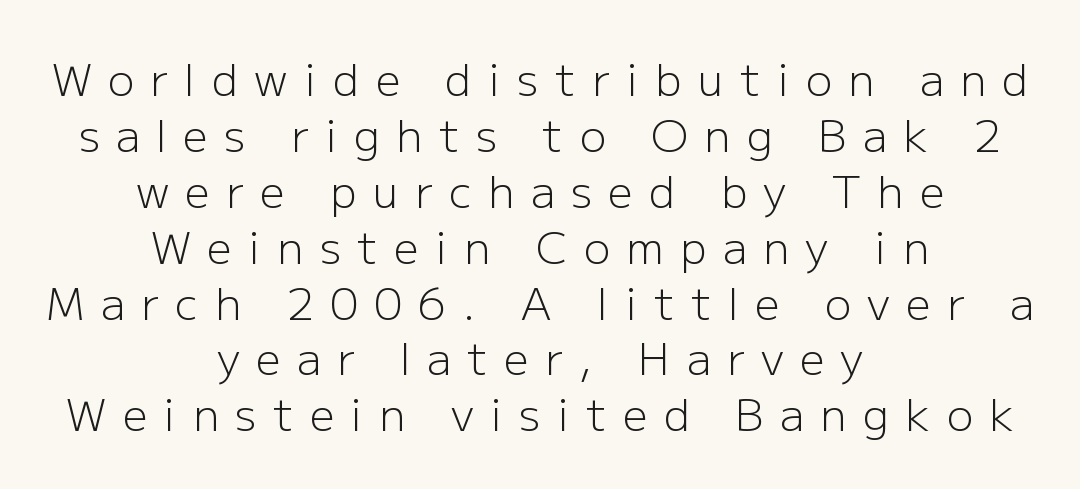
The image shows 44 px light sans-serif type, upright; set centered, normal line spacing (1.27x), unusually wide letter spacing (+0.37 em), not underlined; low stroke contrast and a medium x-height.
